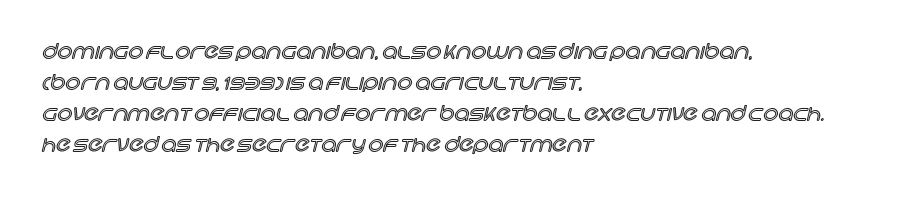
The image shows 21 px text type; set left-aligned, normal line spacing (1.48x), normal letter spacing, not underlined.
